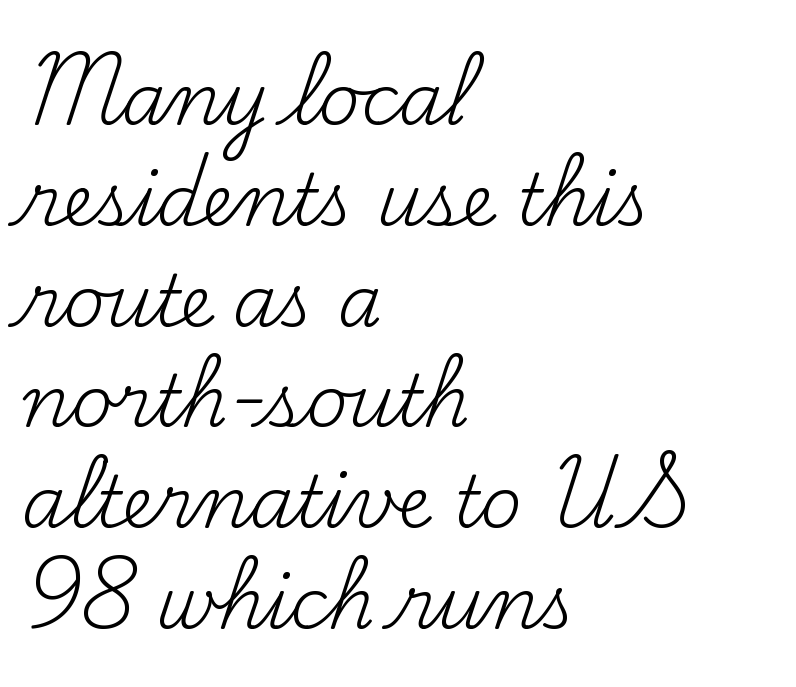
The image shows 71 px regular-weight serif type; set left-aligned, normal line spacing (1.42x), normal letter spacing, not underlined; medium stroke contrast and a small x-height.
